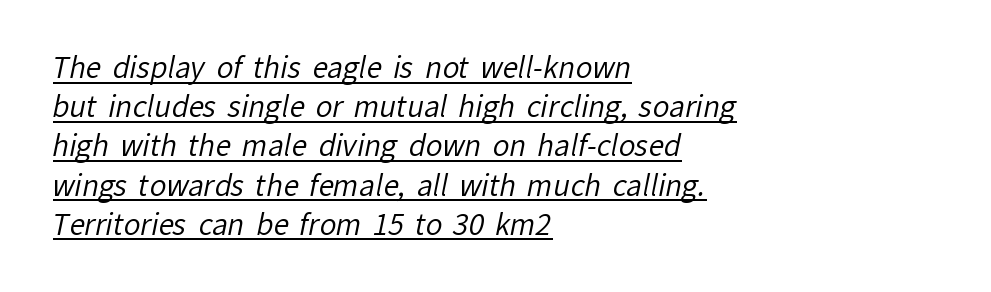
A typesetter would call this zero additional tracking. No extra ink here — the face is not bold. The face used here is proportionally spaced, like ordinary book or web type. The type family on display is of the sans-serif kind. Check the space under the baseline: a stroke is drawn there.
